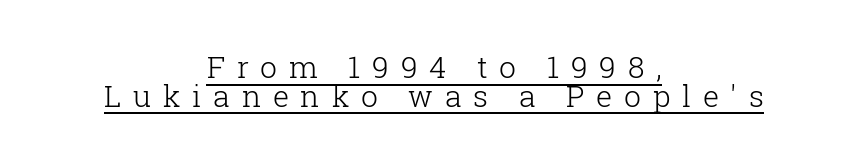
This sample uses expanded letter spacing, leaving extra air between glyphs. If you drew a line through each stem, it would be perfectly vertical. Looks like someone drew a line under every word here. Observe the serifs anchoring each vertical stroke in this sample.
